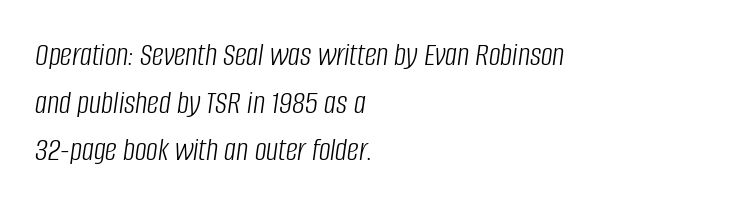
{"italic": "yes", "lean": "right", "slant_degrees": 8, "bold": "no", "weight": "light", "width": "condensed", "stroke_contrast": "low", "x_height": "large", "monospaced": "no", "underline": "no", "align": "left", "line_spacing": "normal", "line_spacing_ratio": 1.44, "letter_spacing": "normal", "letter_spacing_em": 0.0, "glyph_px": 33}
